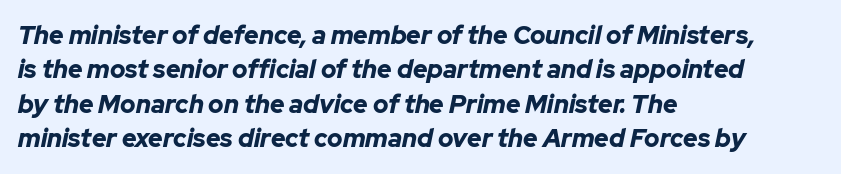
If you drew a line through each stem, it would be angled. Glance below the letters and you will spot only blank space. Set as a true bold cut, around the 700 mark. Compared with a centered layout, this one pins lines to the left instead. The letters sit at their default tracking, neither squeezed nor spread.
